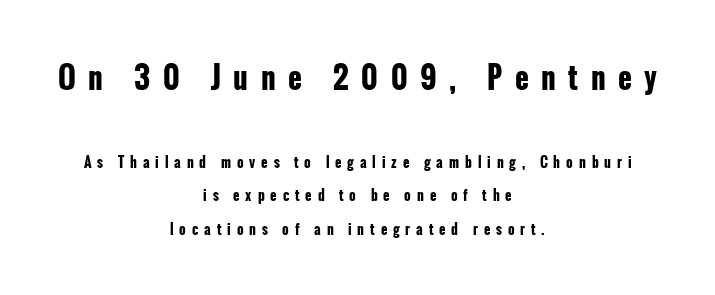
{"serif": "no", "italic": "no", "bold": "yes", "weight": "bold", "width": "condensed", "stroke_contrast": "low", "x_height": "medium", "monospaced": "no", "underline": "no", "align": "center", "line_spacing": "loose", "line_spacing_ratio": 2.42, "letter_spacing": "wide", "letter_spacing_em": 0.42, "larger_block": "first", "size_ratio": 2.14, "glyph_px": 30}
